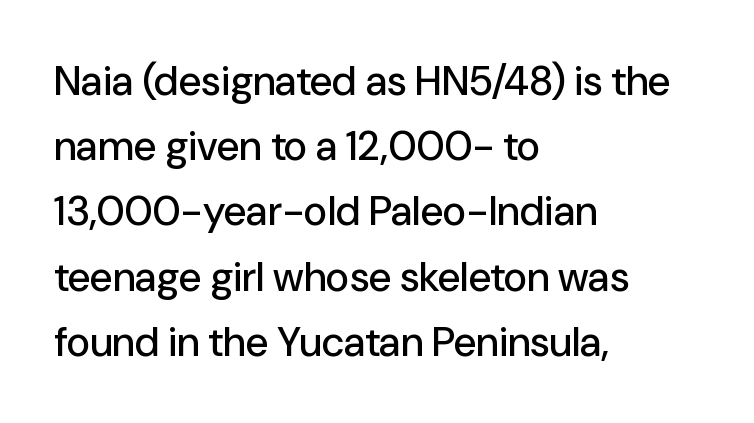
Q: Is the text italic (slanted)? A: No, it is upright.
Q: Is the typeface a serif or a sans-serif typeface? A: Sans-serif.
Q: Is the text underlined? A: No.
Q: How is the paragraph aligned? A: Left-aligned.
Q: Is the spacing between letters normal or unusually wide? A: Normal.
Q: Is the spacing between lines tight, normal or loose? A: Normal.
Q: Width (condensed, normal, or wide)? A: Normal.
Q: Stroke contrast? A: Low.
Q: x-height? A: Medium.
Q: Monospaced? A: No.
